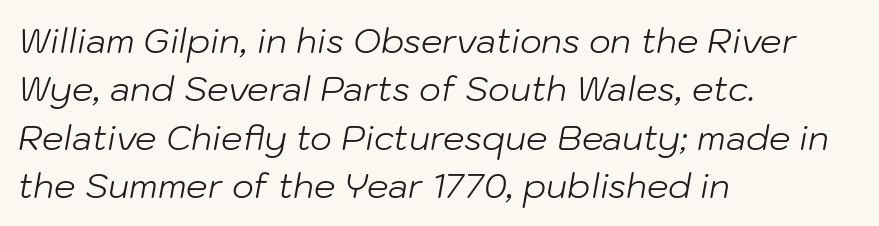
The image shows 34 px light type, italic (leaning right); set left-aligned, normal line spacing (1.42x), normal letter spacing, not underlined; low stroke contrast and a medium x-height.
